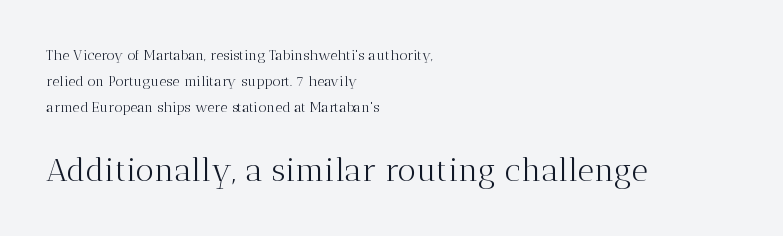
Q: Is the text bold? A: No.
Q: Is the text italic (slanted)? A: No, it is upright.
Q: Is the typeface a serif or a sans-serif typeface? A: Serif.
Q: Is the text underlined? A: No.
Q: How is the paragraph aligned? A: Left-aligned.
Q: Is the spacing between letters normal or unusually wide? A: Normal.
Q: Which block of text is set in a larger size, the first (top) or the second (bottom)? A: The second (bottom) one.
Q: Width (condensed, normal, or wide)? A: Normal.
Q: Stroke contrast? A: Medium.
Q: x-height? A: Medium.
Q: Monospaced? A: No.
